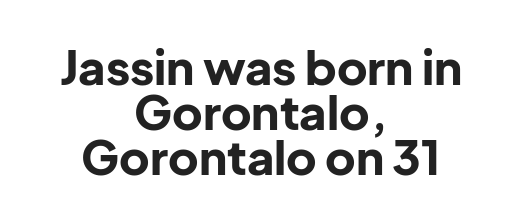
Leading: reduced. Each line is balanced around a shared central axis. Nothing unusual about the tracking: characters are spaced as the font intends. A bare baseline throughout the passage. Classification — sans serif.
